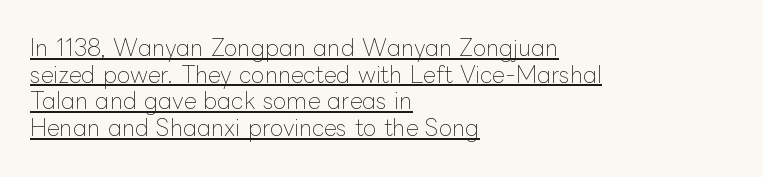
Q: Is the text bold? A: No.
Q: Is the text italic (slanted)? A: No, it is upright.
Q: Is the text underlined? A: Yes.
Q: How is the paragraph aligned? A: Left-aligned.
Q: Is the spacing between letters normal or unusually wide? A: Normal.
